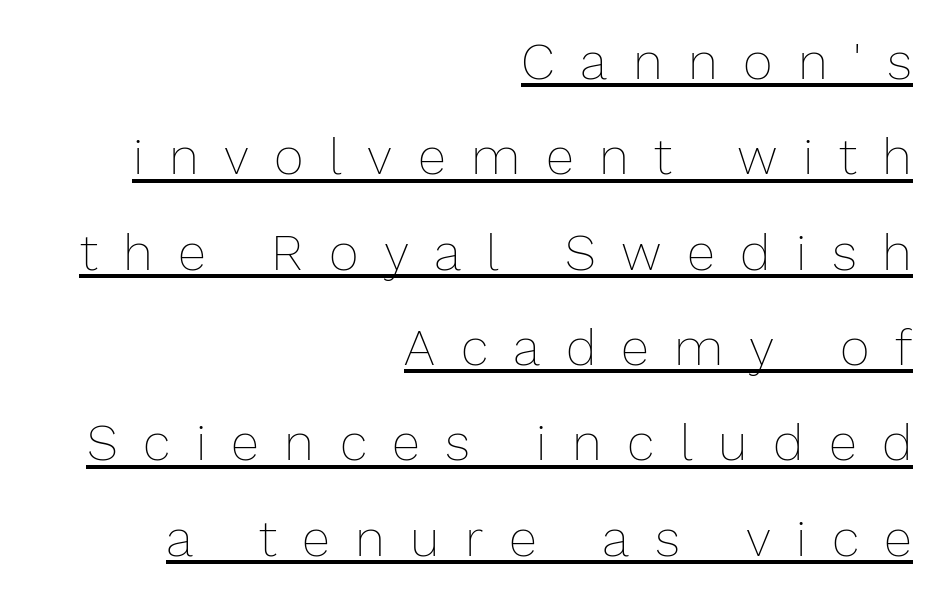
Do the characters align in a grid? No, the font is proportional. The letterforms stand isolated, each surrounded by extra space. Ink coverage per letter is moderate at most. The type sits square on the baseline with zero lean. This sample carries an underscore along the baseline area. The paragraph shown leans on its right margin.
